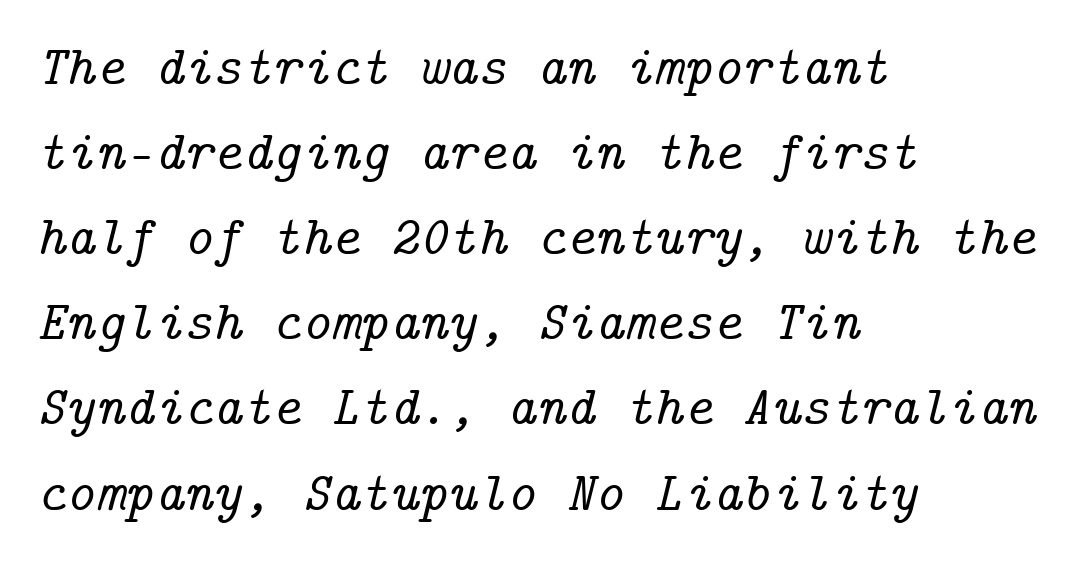
Q: Is the text italic (slanted)? A: Yes, it leans right by about 14 degrees.
Q: Is the typeface a serif or a sans-serif typeface? A: Serif.
Q: Is the text underlined? A: No.
Q: How is the paragraph aligned? A: Left-aligned.
Q: Is the spacing between letters normal or unusually wide? A: Normal.
Q: Is the spacing between lines tight, normal or loose? A: Normal.
Q: Width (condensed, normal, or wide)? A: Normal.
Q: Stroke contrast? A: Low.
Q: x-height? A: Medium.
